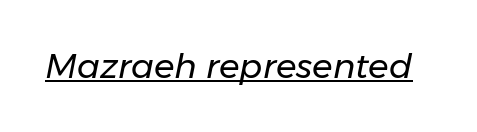
Q: Is the text bold? A: No.
Q: Is the text italic (slanted)? A: Yes, it leans right by about 11 degrees.
Q: Is the text underlined? A: Yes.
Q: Is the spacing between letters normal or unusually wide? A: Normal.
Q: Width (condensed, normal, or wide)? A: Normal.
Q: Stroke contrast? A: Low.
Q: x-height? A: Medium.
Q: Monospaced? A: No.
